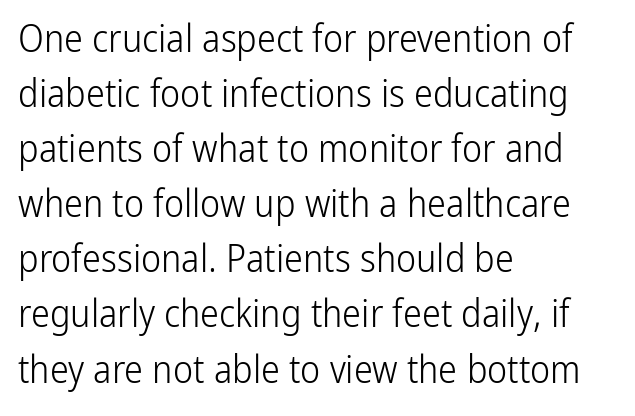
The image shows 38 px light, condensed sans-serif type, upright; set left-aligned, normal line spacing (1.45x), normal letter spacing, not underlined; low stroke contrast and a medium x-height.
